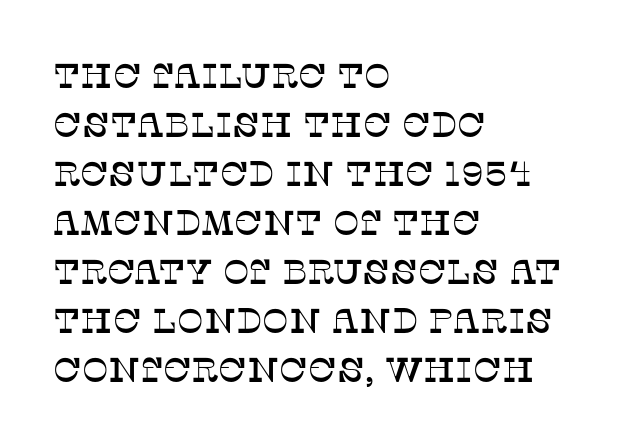
{"serif": "yes", "italic": "no", "width": "normal", "stroke_contrast": "low", "x_height": "large", "monospaced": "no", "underline": "no", "align": "left", "line_spacing": "normal", "line_spacing_ratio": 1.4, "letter_spacing": "normal", "letter_spacing_em": 0.0, "glyph_px": 35}
